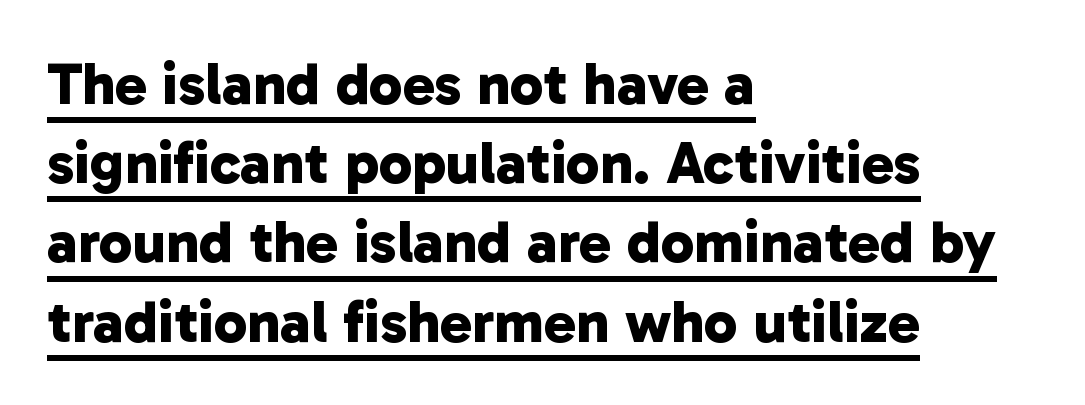
These lines sit exactly where default settings would place them. Is this a fixed-width face? No — the glyphs have proportional, varying widths. Does the type have serifs? No, each stem ends abruptly. Short note: letters normally spaced. Beneath each row of characters lies a ruled line.
